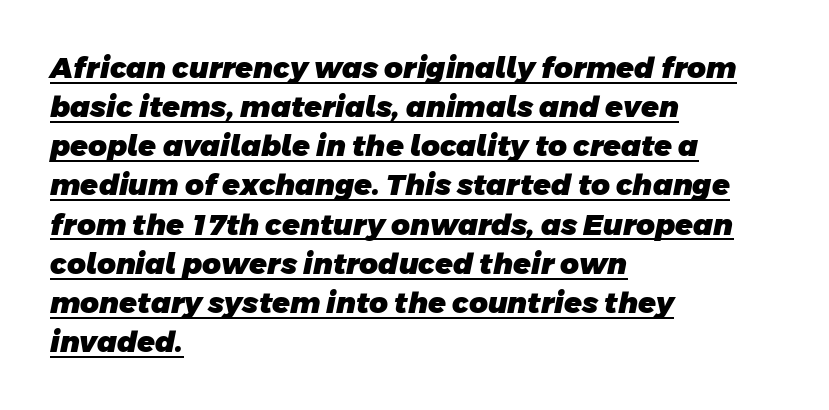
The image shows 29 px heavy sans-serif type; set left-aligned, normal line spacing (1.35x), normal letter spacing, underlined; low stroke contrast and a large x-height.
